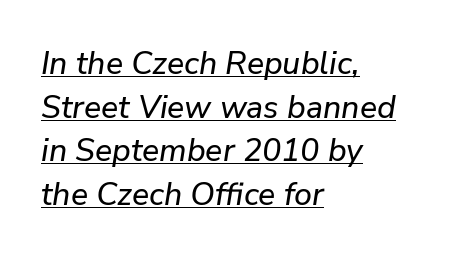
Q: Is the text italic (slanted)? A: Yes, it leans right by about 9 degrees.
Q: Is the text underlined? A: Yes.
Q: How is the paragraph aligned? A: Left-aligned.
Q: Is the spacing between letters normal or unusually wide? A: Normal.
Q: Is the spacing between lines tight, normal or loose? A: Normal.
Q: Width (condensed, normal, or wide)? A: Normal.
Q: Stroke contrast? A: Low.
Q: x-height? A: Medium.
Q: Monospaced? A: No.
